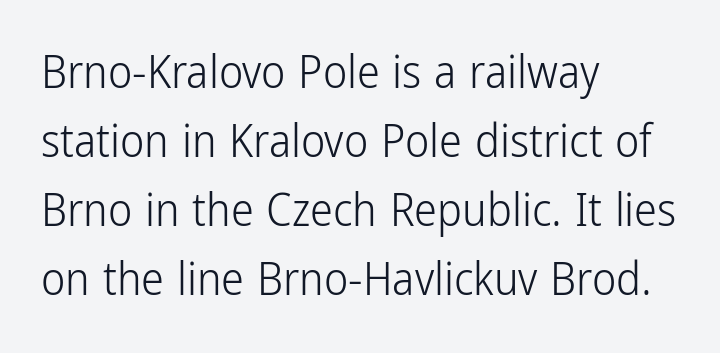
Q: Is the text bold? A: No.
Q: Is the text italic (slanted)? A: No, it is upright.
Q: Is the typeface a serif or a sans-serif typeface? A: Sans-serif.
Q: Is the text underlined? A: No.
Q: How is the paragraph aligned? A: Left-aligned.
Q: Is the spacing between letters normal or unusually wide? A: Normal.
Q: Is the spacing between lines tight, normal or loose? A: Normal.
Q: Width (condensed, normal, or wide)? A: Condensed.
Q: Stroke contrast? A: Low.
Q: x-height? A: Medium.
Q: Monospaced? A: No.
